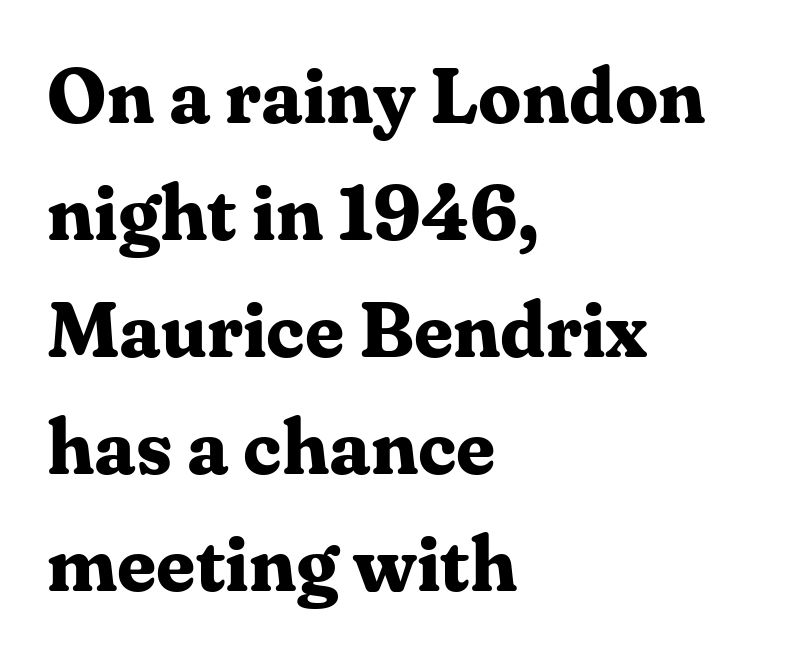
{"serif": "yes", "italic": "no", "bold": "yes", "weight": "bold", "width": "normal", "stroke_contrast": "medium", "x_height": "medium", "monospaced": "no", "underline": "no", "align": "left", "line_spacing": "normal", "line_spacing_ratio": 1.52, "letter_spacing": "normal", "letter_spacing_em": 0.0, "glyph_px": 77}
